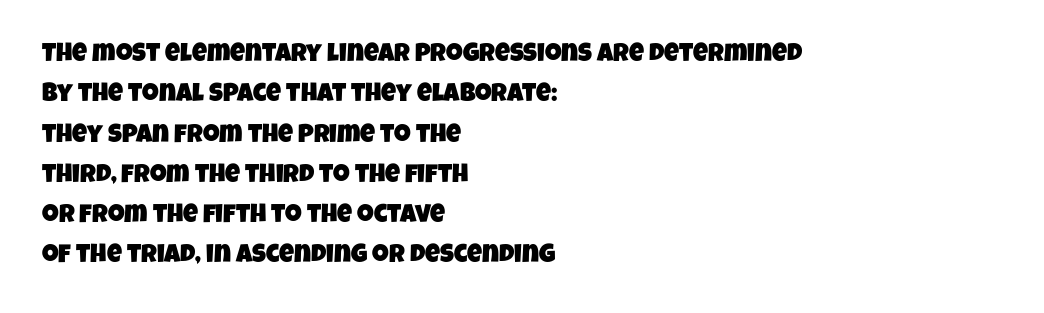
{"underline": "no", "align": "left", "line_spacing": "normal", "line_spacing_ratio": 1.55, "letter_spacing": "normal", "letter_spacing_em": 0.0, "glyph_px": 26}
